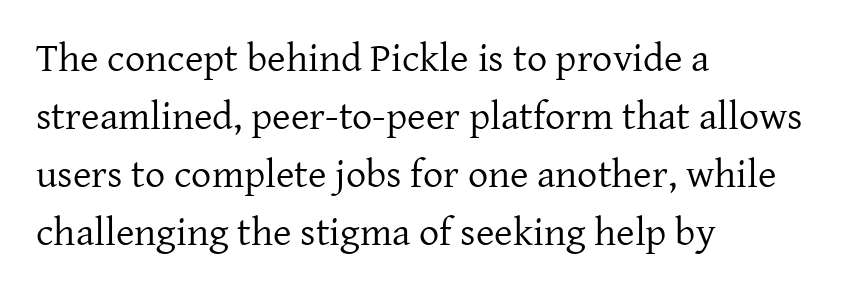
{"serif": "yes", "italic": "no", "bold": "no", "weight": "regular", "width": "normal", "stroke_contrast": "low", "x_height": "medium", "monospaced": "no", "underline": "no", "align": "left", "line_spacing": "normal", "line_spacing_ratio": 1.45, "letter_spacing": "normal", "letter_spacing_em": 0.0, "glyph_px": 40}
